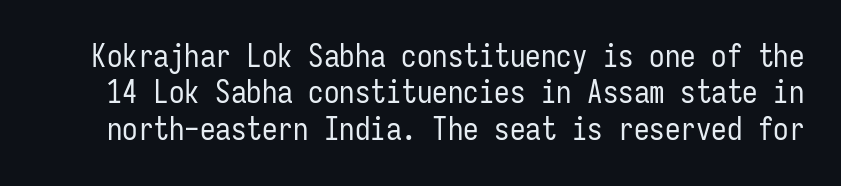
The image shows 31 px regular-weight, condensed sans-serif type, upright, monospaced; set line spacing 1.17x, normal letter spacing, not underlined; low stroke contrast and a medium x-height.
